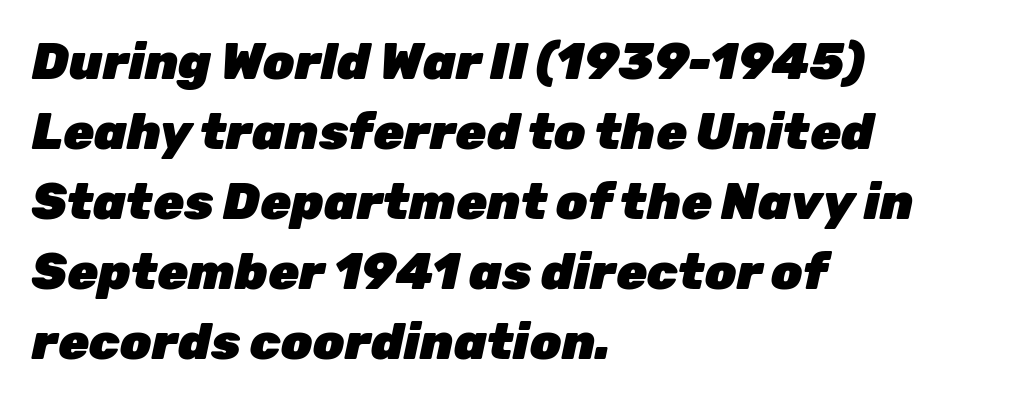
The image shows 50 px heavy type, italic (leaning right); set left-aligned, normal line spacing (1.4x), normal letter spacing, not underlined; low stroke contrast and a medium x-height.
